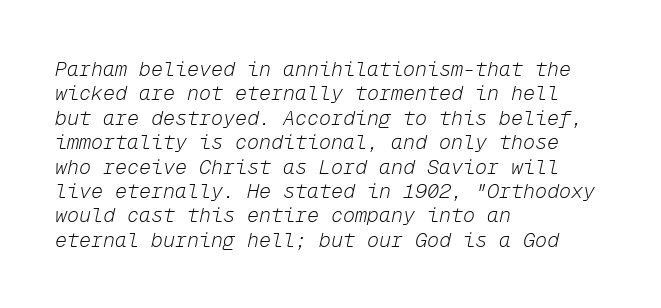
{"italic": "yes", "lean": "right", "slant_degrees": 12, "bold": "no", "underline": "no", "align": "left", "line_spacing_ratio": 1.22, "letter_spacing": "normal", "letter_spacing_em": 0.0, "glyph_px": 20}
